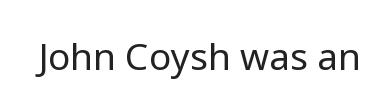
Weight: not bold — regular or lighter. Here the designer chose a conventional face with non-uniform glyph widths. The passage shown is typeset with a sans-serif family. The glyphs are unaccompanied by any horizontal stroke below them. The typography opts for an upright posture over an oblique one. Honestly, the letter spacing is just normal — you wouldn't notice it.
